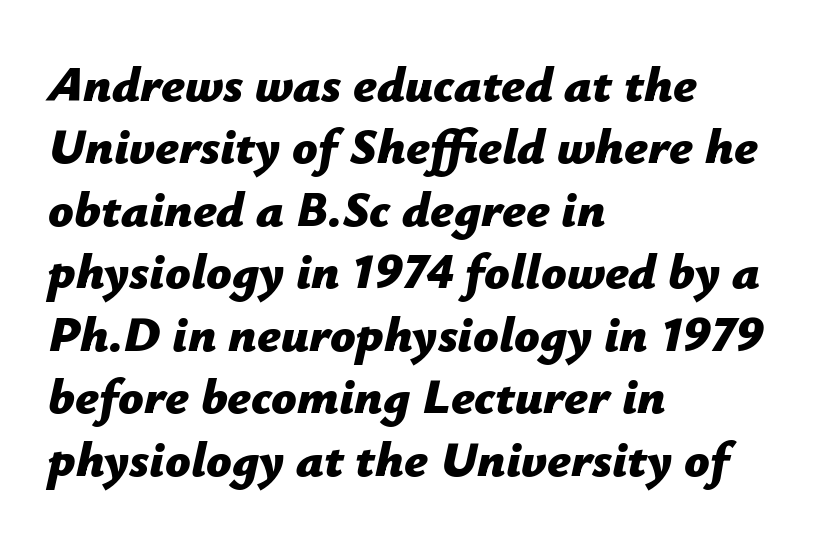
The image shows 50 px bold type, italic (leaning right); set left-aligned, normal line spacing (1.25x), normal letter spacing, not underlined; low stroke contrast and a medium x-height.
